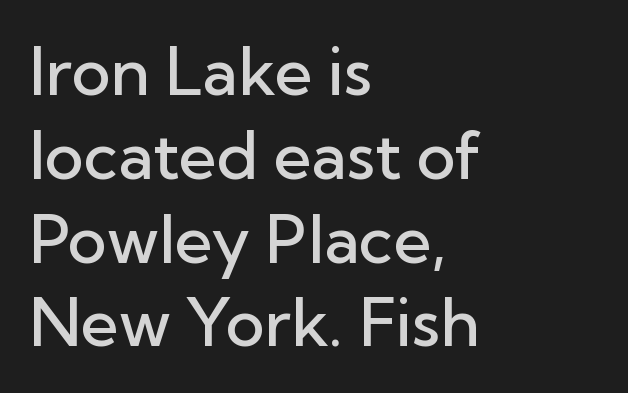
Q: Is the text bold? A: Semi-bold.
Q: Is the text italic (slanted)? A: No, it is upright.
Q: Is the typeface a serif or a sans-serif typeface? A: Sans-serif.
Q: Is the text underlined? A: No.
Q: How is the paragraph aligned? A: Left-aligned.
Q: Is the spacing between letters normal or unusually wide? A: Normal.
Q: Is the spacing between lines tight, normal or loose? A: Normal.
Q: Width (condensed, normal, or wide)? A: Normal.
Q: Stroke contrast? A: Low.
Q: x-height? A: Medium.
Q: Monospaced? A: No.
